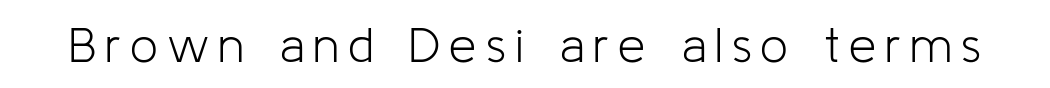
The image shows 49 px light sans-serif type, upright; set not underlined; low stroke contrast and a medium x-height.
